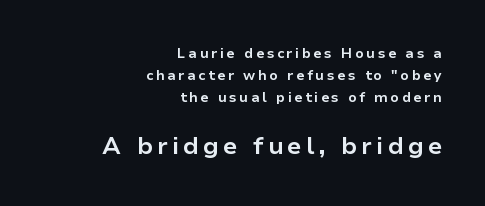
Q: Is the text bold? A: Yes.
Q: Is the text italic (slanted)? A: No, it is upright.
Q: Is the text underlined? A: No.
Q: How is the paragraph aligned? A: Right-aligned.
Q: Is the spacing between lines tight, normal or loose? A: Normal.
Q: Which block of text is set in a larger size, the first (top) or the second (bottom)? A: The second (bottom) one.
